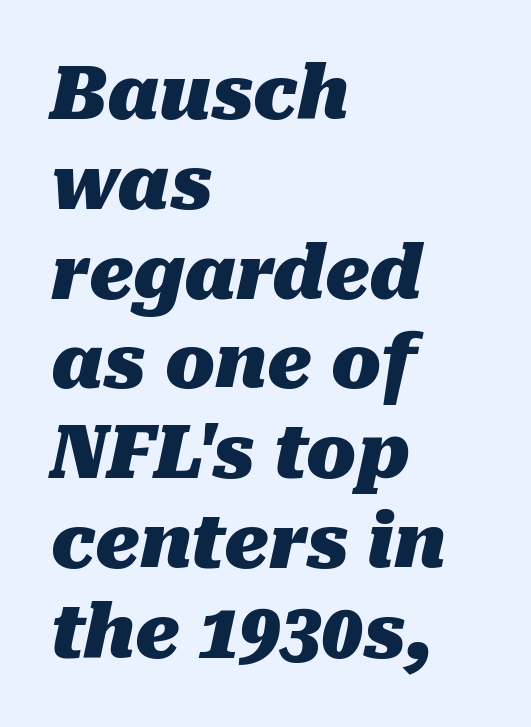
The image shows 73 px heavy type, italic (leaning right); set left-aligned, line spacing 1.23x, normal letter spacing, not underlined; medium stroke contrast and a medium x-height.
